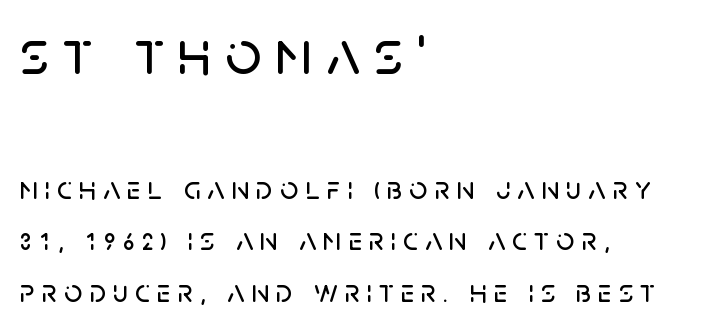
Q: Is the text italic (slanted)? A: No, it is upright.
Q: Is the typeface a serif or a sans-serif typeface? A: Sans-serif.
Q: Is the text underlined? A: No.
Q: How is the paragraph aligned? A: Left-aligned.
Q: Is the spacing between letters normal or unusually wide? A: Unusually wide.
Q: Is the spacing between lines tight, normal or loose? A: Normal.
Q: Which block of text is set in a larger size, the first (top) or the second (bottom)? A: The first (top) one.
Q: Width (condensed, normal, or wide)? A: Normal.
Q: Stroke contrast? A: Low.
Q: x-height? A: Large.
Q: Monospaced? A: No.
